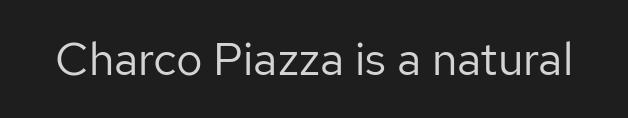
Nothing heavy about these letters — not bold at all. Rule under the text: the space is simply empty. Standard letterfit; no display-style spreading of the glyphs. The rendering uses natural spacing where letterforms have individual widths. You can tell from the bare stems that sans-serif type was used.
